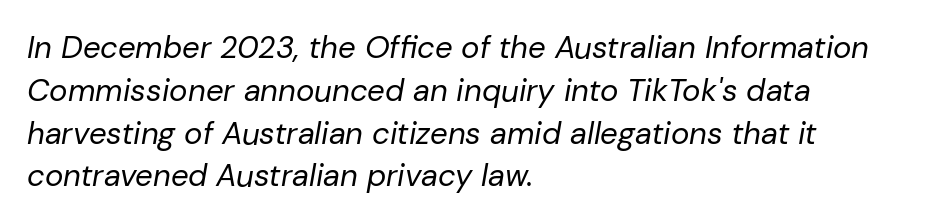
Q: Is the text bold? A: No.
Q: Is the text italic (slanted)? A: Yes, it leans right by about 10 degrees.
Q: Is the text underlined? A: No.
Q: How is the paragraph aligned? A: Left-aligned.
Q: Is the spacing between letters normal or unusually wide? A: Normal.
Q: Is the spacing between lines tight, normal or loose? A: Normal.
Q: Width (condensed, normal, or wide)? A: Normal.
Q: Stroke contrast? A: Low.
Q: x-height? A: Medium.
Q: Monospaced? A: No.
